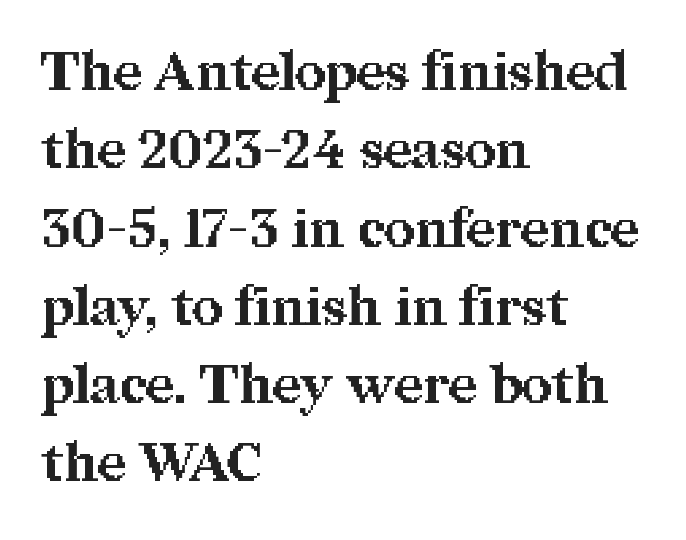
{"serif": "yes", "italic": "no", "bold": "yes", "weight": "bold", "width": "normal", "stroke_contrast": "medium", "x_height": "medium", "monospaced": "no", "underline": "no", "align": "left", "line_spacing": "normal", "line_spacing_ratio": 1.45, "letter_spacing": "normal", "letter_spacing_em": 0.0, "glyph_px": 54}
